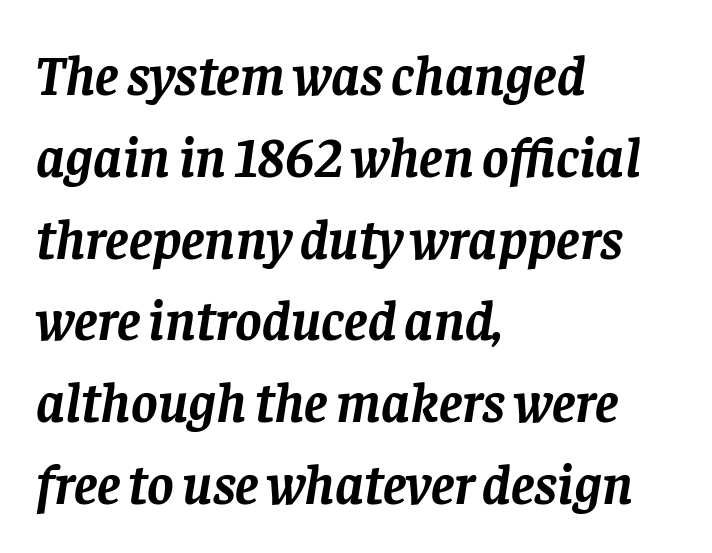
{"serif": "yes", "italic": "yes", "lean": "right", "slant_degrees": 8, "bold": "yes", "weight": "semibold", "width": "normal", "stroke_contrast": "low", "x_height": "large", "monospaced": "no", "underline": "no", "align": "left", "line_spacing": "normal", "line_spacing_ratio": 1.46, "letter_spacing": "normal", "letter_spacing_em": 0.0, "glyph_px": 56}
